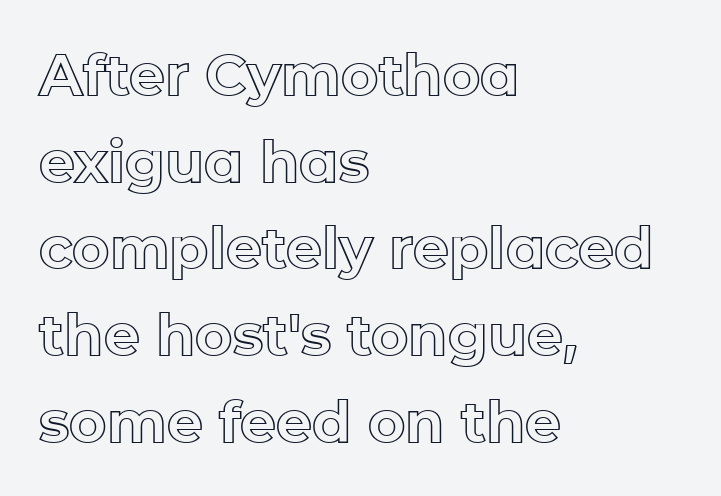
Q: Is the text italic (slanted)? A: No, it is upright.
Q: Is the text underlined? A: No.
Q: How is the paragraph aligned? A: Left-aligned.
Q: Is the spacing between letters normal or unusually wide? A: Normal.
Q: Is the spacing between lines tight, normal or loose? A: Normal.
Q: Width (condensed, normal, or wide)? A: Normal.
Q: x-height? A: Medium.
Q: Monospaced? A: No.
